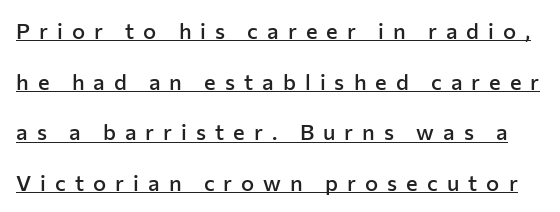
Q: Is the text bold? A: Semi-bold.
Q: Is the text italic (slanted)? A: No, it is upright.
Q: Is the text underlined? A: Yes.
Q: Is the spacing between letters normal or unusually wide? A: Unusually wide.
Q: Is the spacing between lines tight, normal or loose? A: Loose.
